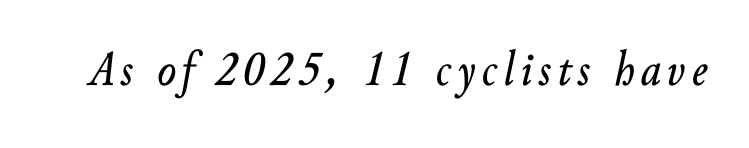
Q: Is the text italic (slanted)? A: Yes, it leans right by about 10 degrees.
Q: Is the text underlined? A: No.
Q: Width (condensed, normal, or wide)? A: Normal.
Q: Stroke contrast? A: Low.
Q: x-height? A: Small.
Q: Monospaced? A: No.
